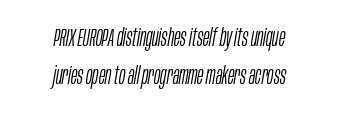
{"italic": "yes", "lean": "right", "slant_degrees": 10, "bold": "no", "underline": "no", "align": "center", "line_spacing": "normal", "line_spacing_ratio": 1.6, "letter_spacing": "normal", "letter_spacing_em": 0.0, "glyph_px": 24}
